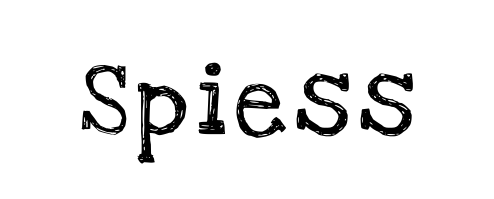
{"serif": "yes", "italic": "no", "width": "normal", "stroke_contrast": "low", "x_height": "large", "monospaced": "no", "underline": "no", "glyph_px": 74}
